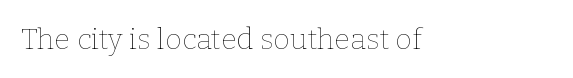
Q: Is the text bold? A: No.
Q: Is the text italic (slanted)? A: No, it is upright.
Q: Is the text underlined? A: No.
Q: Is the spacing between letters normal or unusually wide? A: Normal.
Q: Width (condensed, normal, or wide)? A: Normal.
Q: Stroke contrast? A: Low.
Q: x-height? A: Medium.
Q: Monospaced? A: No.
